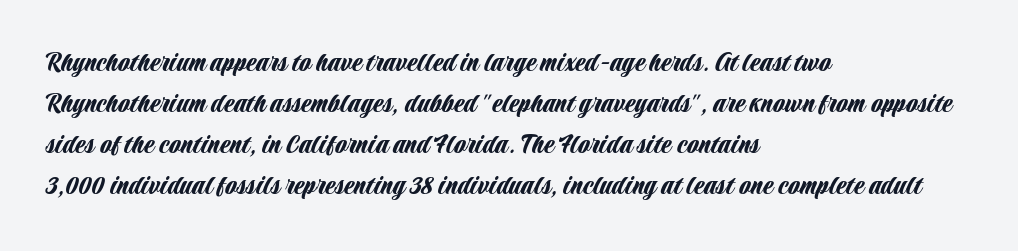
Q: Is the text italic (slanted)? A: Yes.
Q: Is the typeface a serif or a sans-serif typeface? A: Sans-serif.
Q: Is the text underlined? A: No.
Q: How is the paragraph aligned? A: Left-aligned.
Q: Is the spacing between letters normal or unusually wide? A: Normal.
Q: Is the spacing between lines tight, normal or loose? A: Normal.
Q: Width (condensed, normal, or wide)? A: Condensed.
Q: Stroke contrast? A: Low.
Q: x-height? A: Large.
Q: Monospaced? A: No.
